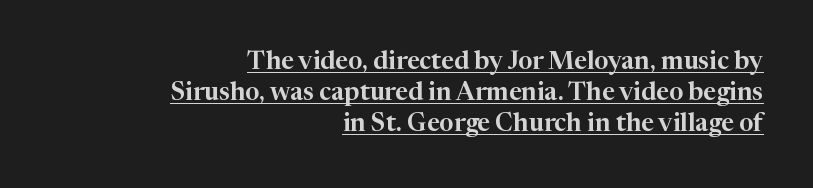
{"italic": "no", "underline": "yes", "align": "right", "line_spacing_ratio": 1.24, "letter_spacing": "normal", "letter_spacing_em": 0.0, "glyph_px": 25}
